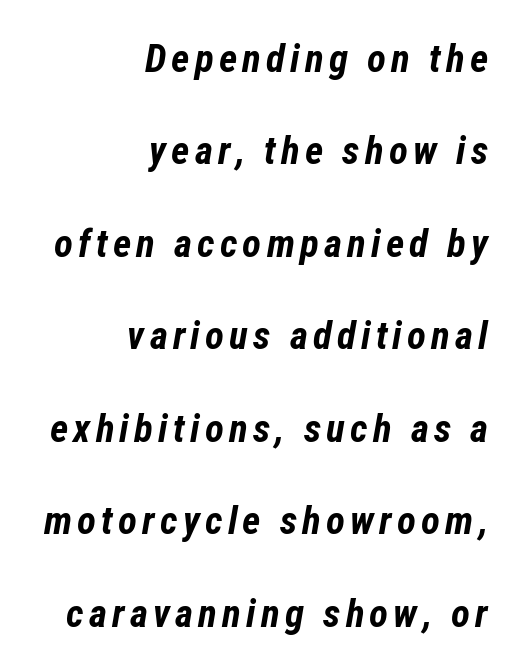
Q: Is the text bold? A: Yes.
Q: Is the text italic (slanted)? A: Yes, it leans right by about 12 degrees.
Q: Is the text underlined? A: No.
Q: How is the paragraph aligned? A: Right-aligned.
Q: Is the spacing between lines tight, normal or loose? A: Loose.
Q: Width (condensed, normal, or wide)? A: Condensed.
Q: Stroke contrast? A: Low.
Q: x-height? A: Medium.
Q: Monospaced? A: No.
